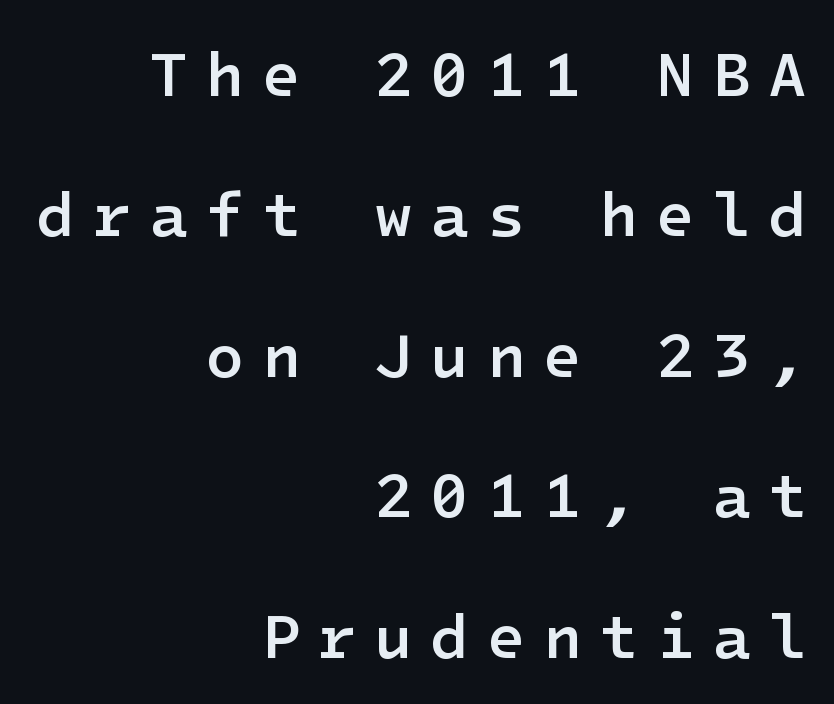
{"serif": "no", "italic": "no", "bold": "semi", "weight": "semibold", "width": "normal", "stroke_contrast": "low", "x_height": "medium", "underline": "no", "align": "right", "line_spacing": "loose", "line_spacing_ratio": 2.23, "letter_spacing": "wide", "letter_spacing_em": 0.28, "glyph_px": 63}
